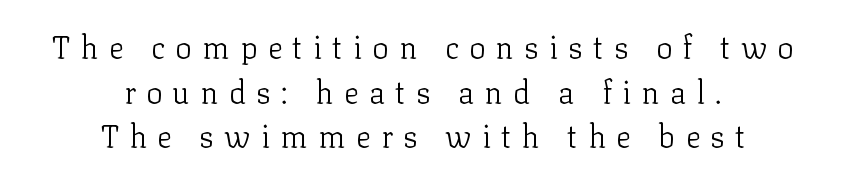
{"serif": "yes", "italic": "no", "bold": "no", "weight": "light", "width": "normal", "stroke_contrast": "low", "x_height": "medium", "monospaced": "no", "underline": "no", "align": "center", "line_spacing": "normal", "line_spacing_ratio": 1.44, "letter_spacing": "wide", "letter_spacing_em": 0.33, "glyph_px": 31}
